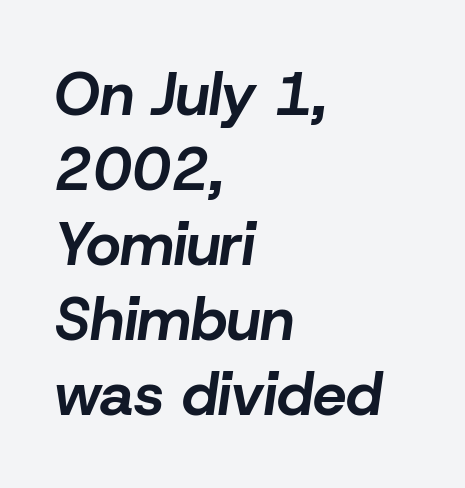
Q: Is the text bold? A: Yes.
Q: Is the text italic (slanted)? A: Yes, it leans right by about 8 degrees.
Q: Is the text underlined? A: No.
Q: How is the paragraph aligned? A: Left-aligned.
Q: Is the spacing between letters normal or unusually wide? A: Normal.
Q: Is the spacing between lines tight, normal or loose? A: Normal.
Q: Width (condensed, normal, or wide)? A: Normal.
Q: Stroke contrast? A: Low.
Q: x-height? A: Medium.
Q: Monospaced? A: No.
